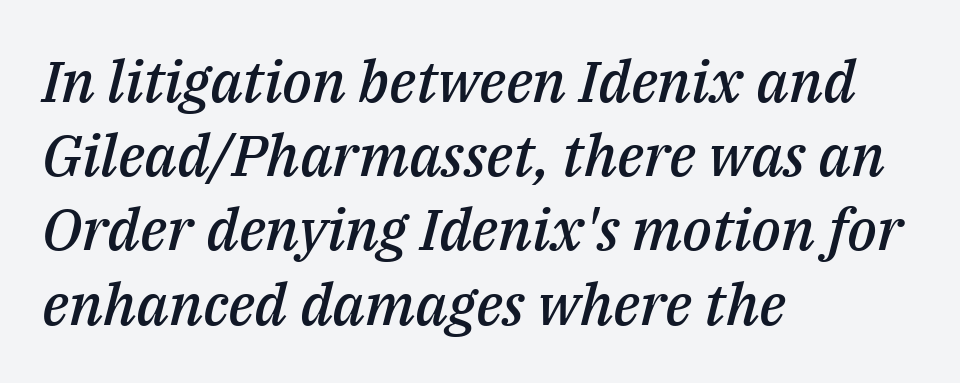
Q: Is the text bold? A: Semi-bold.
Q: Is the text italic (slanted)? A: Yes, it leans right by about 14 degrees.
Q: Is the text underlined? A: No.
Q: How is the paragraph aligned? A: Left-aligned.
Q: Is the spacing between letters normal or unusually wide? A: Normal.
Q: Is the spacing between lines tight, normal or loose? A: Normal.
Q: Width (condensed, normal, or wide)? A: Normal.
Q: Stroke contrast? A: Medium.
Q: x-height? A: Medium.
Q: Monospaced? A: No.
